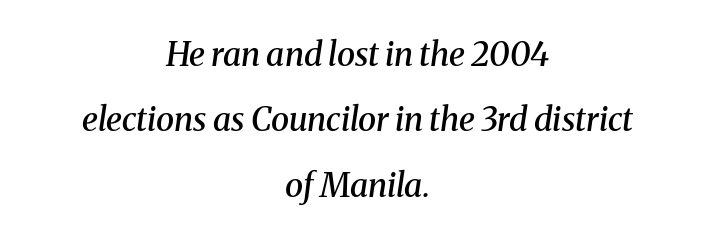
Q: Is the text bold? A: Semi-bold.
Q: Is the text italic (slanted)? A: Yes, it leans right by about 8 degrees.
Q: Is the typeface a serif or a sans-serif typeface? A: Serif.
Q: Is the text underlined? A: No.
Q: How is the paragraph aligned? A: Centered.
Q: Is the spacing between letters normal or unusually wide? A: Normal.
Q: Is the spacing between lines tight, normal or loose? A: Loose.
Q: Width (condensed, normal, or wide)? A: Normal.
Q: Stroke contrast? A: Medium.
Q: x-height? A: Medium.
Q: Monospaced? A: No.
